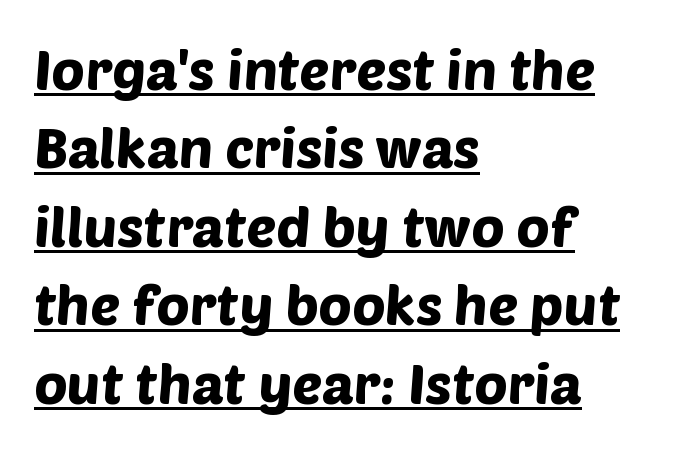
{"serif": "no", "width": "normal", "stroke_contrast": "low", "x_height": "large", "monospaced": "no", "underline": "yes", "align": "left", "line_spacing": "normal", "line_spacing_ratio": 1.4, "letter_spacing": "normal", "letter_spacing_em": 0.0, "glyph_px": 56}
